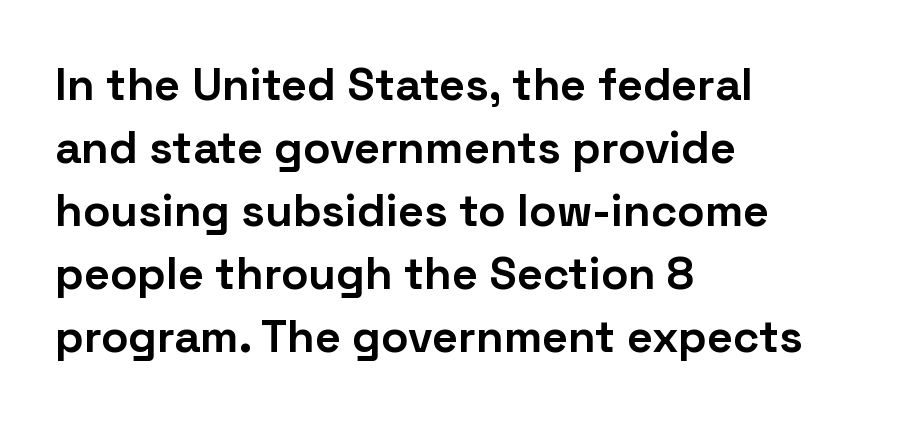
The image shows 45 px bold sans-serif type, upright; set left-aligned, normal line spacing (1.4x), normal letter spacing, not underlined; low stroke contrast and a medium x-height.
